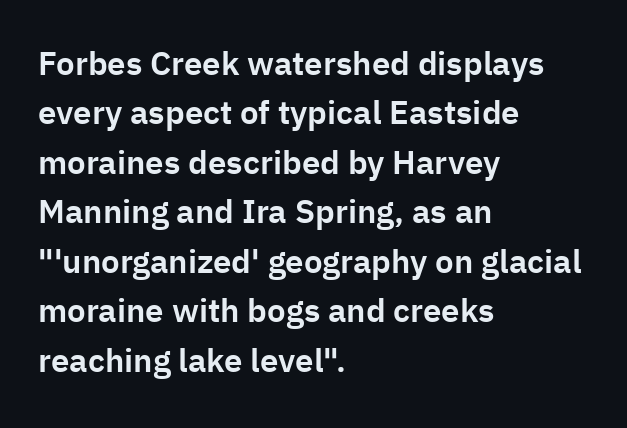
{"serif": "no", "italic": "no", "width": "normal", "stroke_contrast": "low", "x_height": "medium", "monospaced": "no", "underline": "no", "align": "left", "line_spacing": "normal", "line_spacing_ratio": 1.5, "letter_spacing": "normal", "letter_spacing_em": 0.0, "glyph_px": 33}
